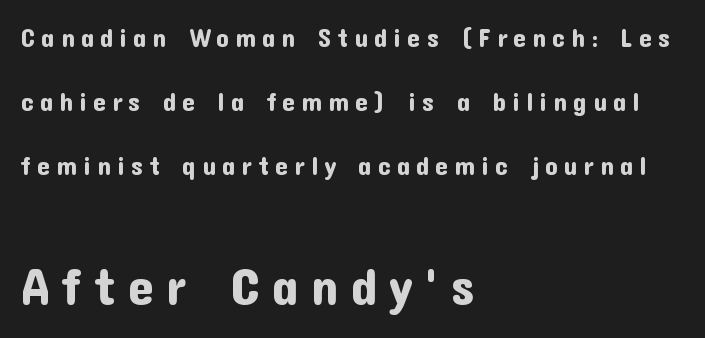
Unmarked baselines from the first word to the last. Each letter's strokes conclude bluntly, with no projecting serifs. Widely set lines give the paragraph a tall, airy silhouette. Inter-character spacing is expanded well beyond the font's built-in metrics. You get the small type first, then a jump to larger type.
